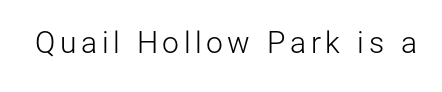
Q: Is the text bold? A: No.
Q: Is the text italic (slanted)? A: No, it is upright.
Q: Is the typeface a serif or a sans-serif typeface? A: Sans-serif.
Q: Is the text underlined? A: No.
Q: Width (condensed, normal, or wide)? A: Normal.
Q: Stroke contrast? A: Low.
Q: x-height? A: Medium.
Q: Monospaced? A: No.
